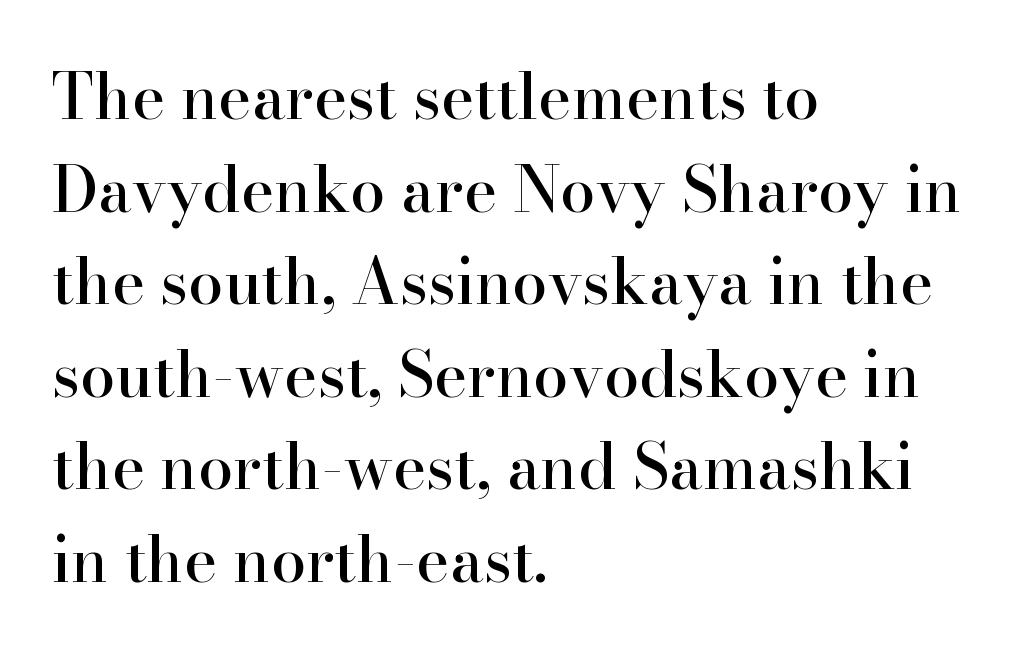
The image shows 63 px serif type, upright; set left-aligned, normal line spacing (1.47x), normal letter spacing, not underlined; high stroke contrast and a small x-height.
